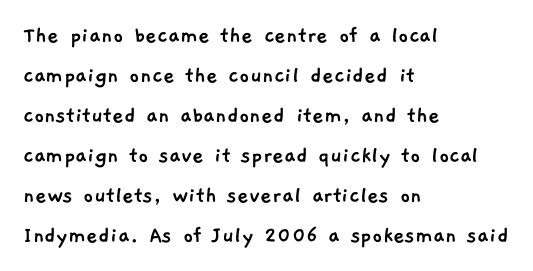
The specimen omits any rule beneath the text block's lines. A student would call this left alignment; a typographer would say flush left, rag right. Standard letterfit; no display-style spreading of the glyphs. Honestly, the row spacing looks completely unremarkable.
